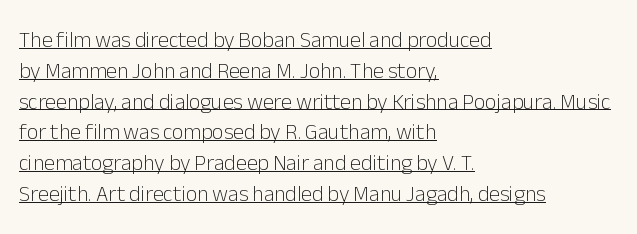
Quick note: not italic, upright. Decoration check: the copy is underlined. Is this a heavy cut? Hardly; it is regular or lighter. Does the copy run flush right? No — it runs flush left. Does extra space separate the letters? No, they use regular spacing.
